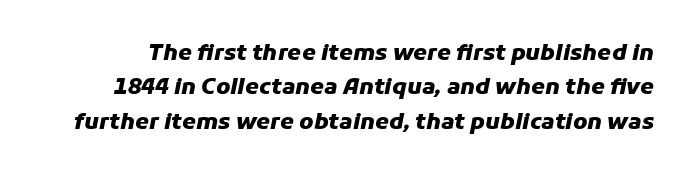
Q: Is the text bold? A: Yes.
Q: Is the text italic (slanted)? A: Yes, it leans right by about 11 degrees.
Q: Is the text underlined? A: No.
Q: Is the spacing between letters normal or unusually wide? A: Normal.
Q: Is the spacing between lines tight, normal or loose? A: Normal.
